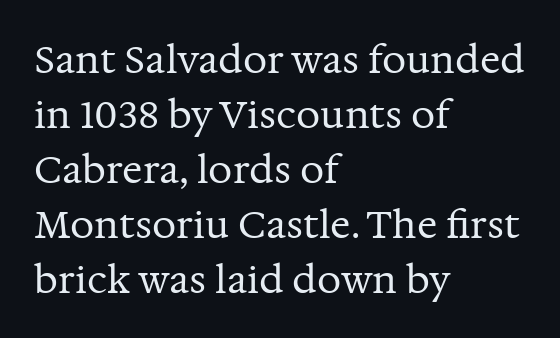
Q: Is the text bold? A: No.
Q: Is the text italic (slanted)? A: No, it is upright.
Q: Is the typeface a serif or a sans-serif typeface? A: Serif.
Q: Is the text underlined? A: No.
Q: How is the paragraph aligned? A: Left-aligned.
Q: Is the spacing between letters normal or unusually wide? A: Normal.
Q: Is the spacing between lines tight, normal or loose? A: Normal.
Q: Width (condensed, normal, or wide)? A: Normal.
Q: Stroke contrast? A: Medium.
Q: x-height? A: Medium.
Q: Monospaced? A: No.
